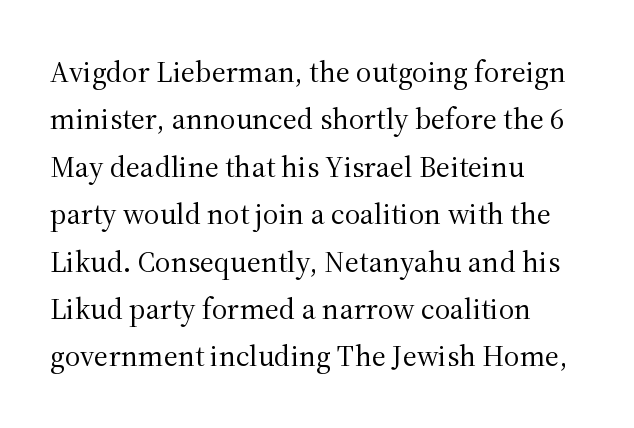
These lines are rendered in a variable-pitch font. These lines sit exactly where default settings would place them. Compared with typical body copy, the letter spacing here is the same. These lines stack with their left ends in a neat column.
